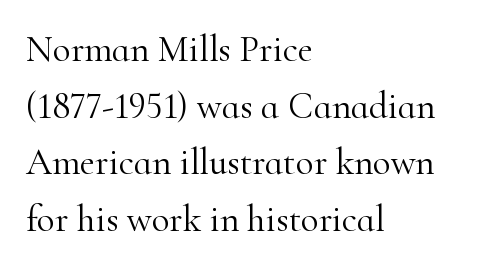
{"serif": "yes", "italic": "no", "bold": "no", "weight": "light", "width": "normal", "stroke_contrast": "high", "x_height": "small", "monospaced": "no", "underline": "no", "align": "left", "line_spacing": "normal", "line_spacing_ratio": 1.53, "letter_spacing": "normal", "letter_spacing_em": 0.0, "glyph_px": 37}
